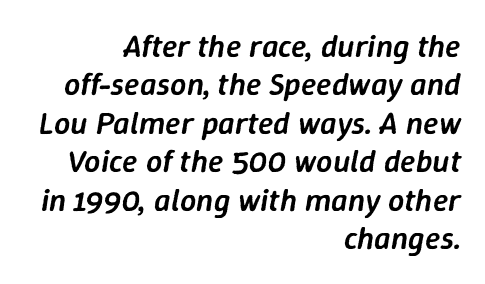
The image shows 32 px semibold type, italic (leaning right); set right-aligned, line spacing 1.2x, normal letter spacing, not underlined; low stroke contrast and a medium x-height.
